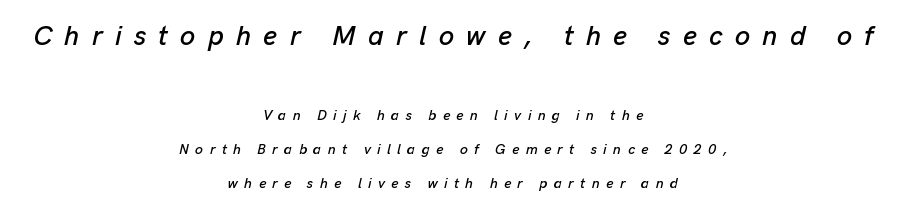
This rendering uses center alignment, leaving both contours irregular but symmetric. The axis of the letterforms is tilted away from vertical. These two chunks differ in scale, with the top chunk taking the larger measure. What stands out about the letter spacing? Its width — letters are far apart. This block would shrink considerably if given ordinary leading; it's expanded now. Underline: absent.
